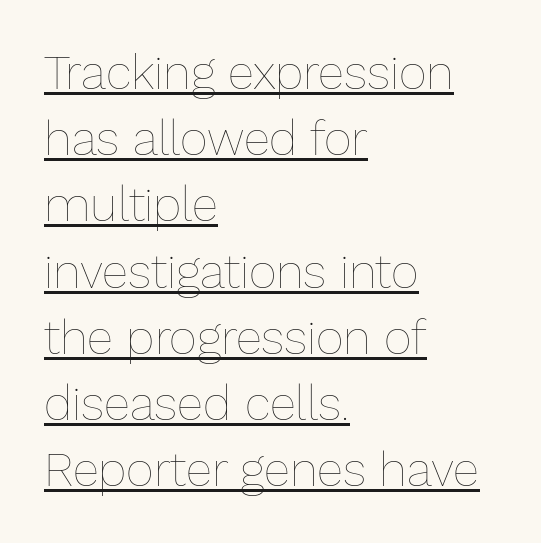
Q: Is the text bold? A: No.
Q: Is the text italic (slanted)? A: No, it is upright.
Q: Is the text underlined? A: Yes.
Q: How is the paragraph aligned? A: Left-aligned.
Q: Is the spacing between letters normal or unusually wide? A: Normal.
Q: Is the spacing between lines tight, normal or loose? A: Normal.
Q: Width (condensed, normal, or wide)? A: Normal.
Q: Stroke contrast? A: Low.
Q: x-height? A: Medium.
Q: Monospaced? A: No.
